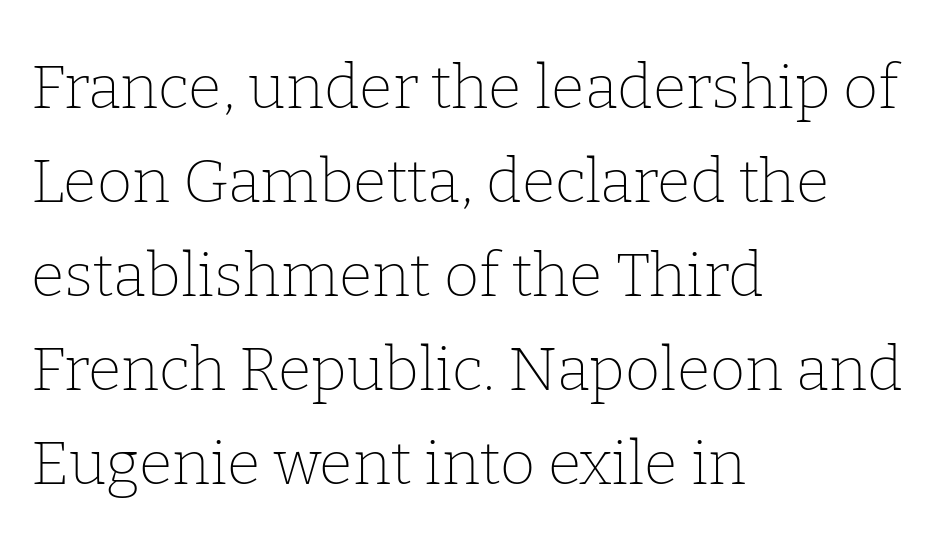
{"serif": "yes", "italic": "no", "bold": "no", "weight": "thin", "width": "normal", "stroke_contrast": "low", "x_height": "medium", "monospaced": "no", "underline": "no", "align": "left", "line_spacing": "normal", "line_spacing_ratio": 1.54, "letter_spacing": "normal", "letter_spacing_em": 0.0, "glyph_px": 61}
